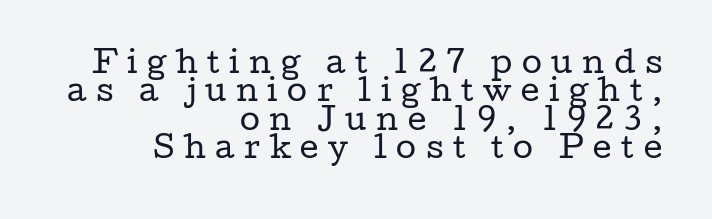
The image shows 29 px regular-weight, wide serif type, upright; set right-aligned, tight line spacing (0.98x), unusually wide letter spacing (+0.33 em), not underlined; low stroke contrast and a medium x-height.
